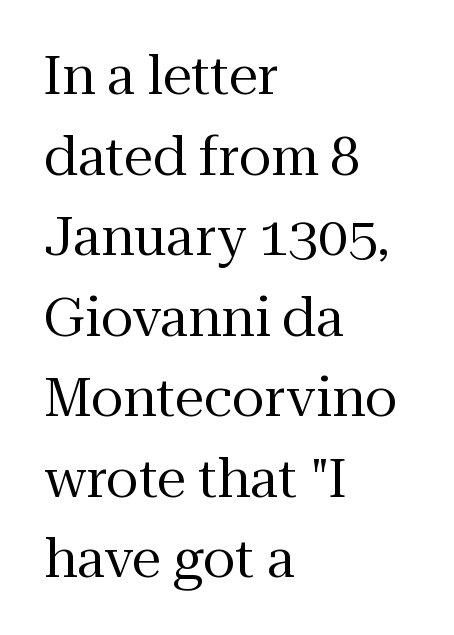
{"serif": "yes", "italic": "no", "bold": "no", "weight": "regular", "width": "normal", "stroke_contrast": "medium", "x_height": "medium", "monospaced": "no", "underline": "no", "align": "left", "line_spacing": "normal", "line_spacing_ratio": 1.52, "letter_spacing": "normal", "letter_spacing_em": 0.0, "glyph_px": 53}
